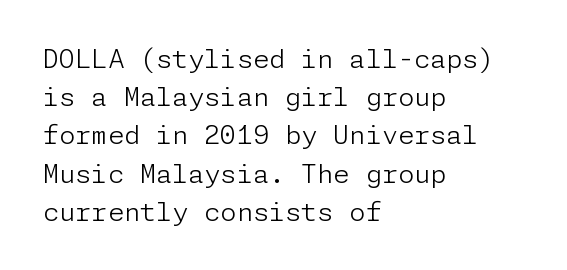
The vertical gap from one line to the next is medium. Quick note: underline off. The characters are drawn with everyday or finer stroke widths. A typesetter would mark this as roman, not italic. Caption: multi-line text, flush left, ragged right.
